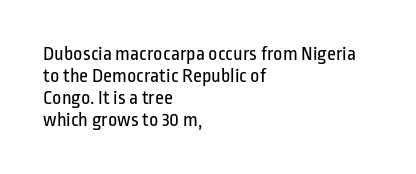
Q: Is the text bold? A: No.
Q: Is the text italic (slanted)? A: No, it is upright.
Q: Is the text underlined? A: No.
Q: How is the paragraph aligned? A: Left-aligned.
Q: Is the spacing between letters normal or unusually wide? A: Normal.
Q: Is the spacing between lines tight, normal or loose? A: Tight.
